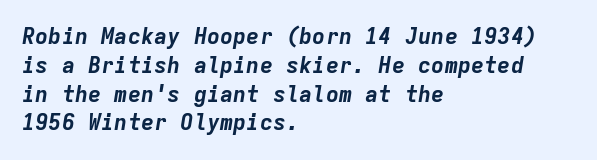
Q: Is the text bold? A: Yes.
Q: Is the text italic (slanted)? A: Yes, it leans right by about 9 degrees.
Q: Is the text underlined? A: No.
Q: How is the paragraph aligned? A: Left-aligned.
Q: Is the spacing between letters normal or unusually wide? A: Normal.
Q: Is the spacing between lines tight, normal or loose? A: Normal.
